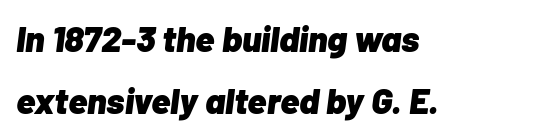
The passage shown leans; its letterforms are oblique. Between one letter and the next there's only the usual sliver of space. Typesetter's note: full bold, strokes at maximum text heaviness. Nobody drew a line under any word here.
